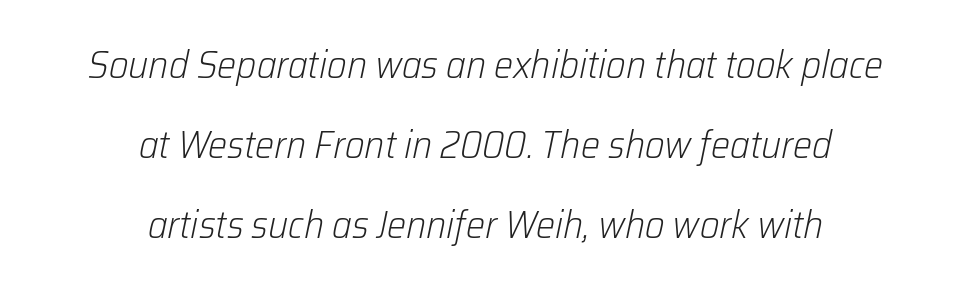
Q: Is the text bold? A: No.
Q: Is the text italic (slanted)? A: Yes, it leans right by about 12 degrees.
Q: Is the text underlined? A: No.
Q: How is the paragraph aligned? A: Centered.
Q: Is the spacing between letters normal or unusually wide? A: Normal.
Q: Is the spacing between lines tight, normal or loose? A: Loose.
Q: Width (condensed, normal, or wide)? A: Normal.
Q: Stroke contrast? A: Low.
Q: x-height? A: Medium.
Q: Monospaced? A: No.
